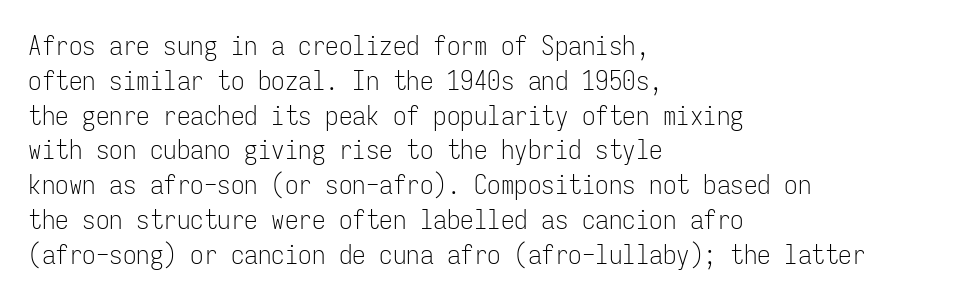
The image shows 27 px text type, upright; set left-aligned, normal line spacing (1.29x), normal letter spacing, not underlined.
